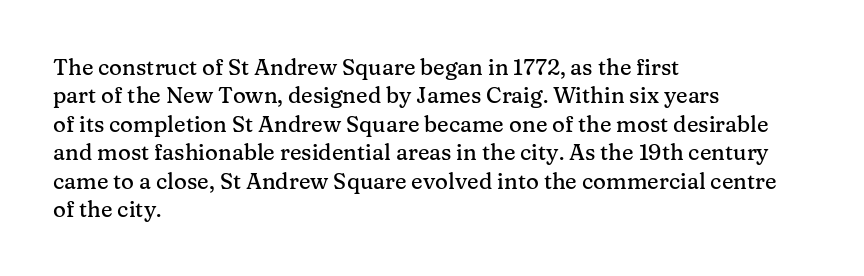
Q: Is the text italic (slanted)? A: No, it is upright.
Q: Is the text underlined? A: No.
Q: How is the paragraph aligned? A: Left-aligned.
Q: Is the spacing between letters normal or unusually wide? A: Normal.
Q: Is the spacing between lines tight, normal or loose? A: Normal.
